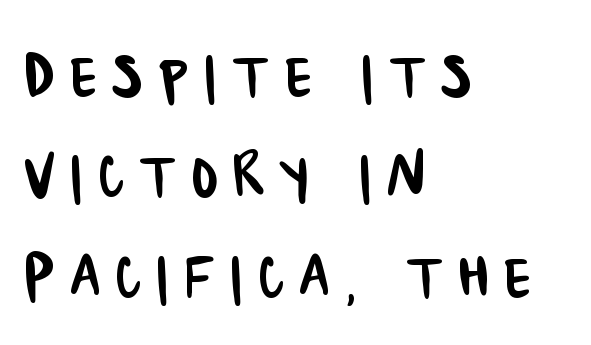
The designer went with a sans here, leaving each stem footless. The passage shown is typed in a proportional face where columns would drift. This rendering uses left alignment, leaving the right contour irregular. Does the leading feel generous? No, just average. The baseline area is clear.
